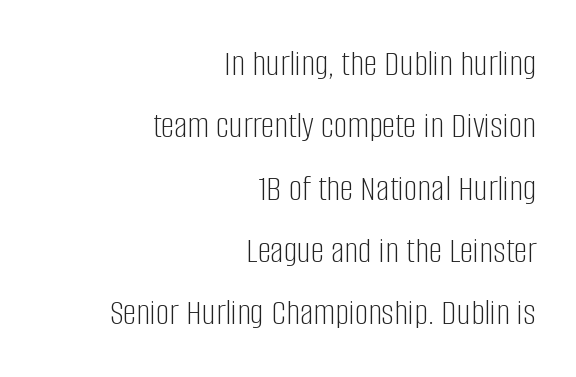
Notice how the passage keeps a crisp vertical edge on the right only. This rendering features lettering with no underline. You could not count columns in this text — the font is proportionally spaced. This sample keeps an unexceptional amount of space between lines. The font family rendered here belongs to the sans-serif group.
